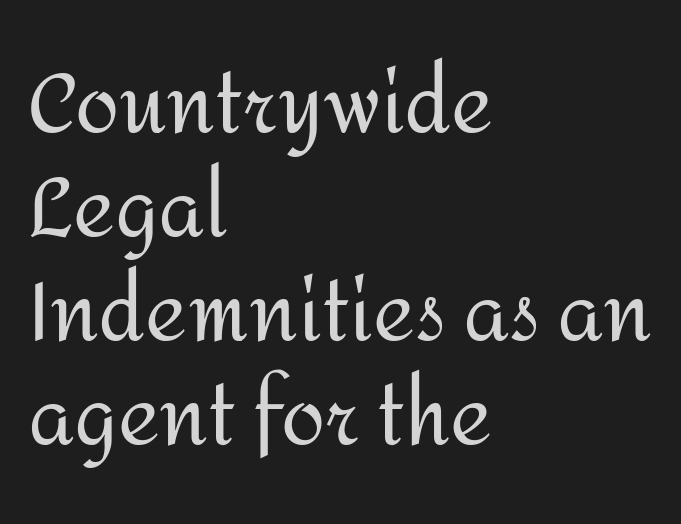
Q: Is the text bold? A: No.
Q: Is the text italic (slanted)? A: No, it is upright.
Q: Is the typeface a serif or a sans-serif typeface? A: Sans-serif.
Q: Is the text underlined? A: No.
Q: How is the paragraph aligned? A: Left-aligned.
Q: Is the spacing between letters normal or unusually wide? A: Normal.
Q: Is the spacing between lines tight, normal or loose? A: Normal.
Q: Width (condensed, normal, or wide)? A: Normal.
Q: Stroke contrast? A: Medium.
Q: x-height? A: Medium.
Q: Monospaced? A: No.
